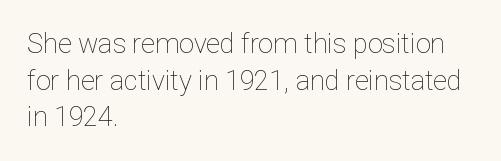
Reading down the block, your eye returns to a fixed left position each line. Do the letters lean? They stand straight. The strip under each line holds only bare page. Bold? No — there's no thickening of the strokes. Line spacing here is normal. Glyph-to-glyph distance matches everyday printed text.
